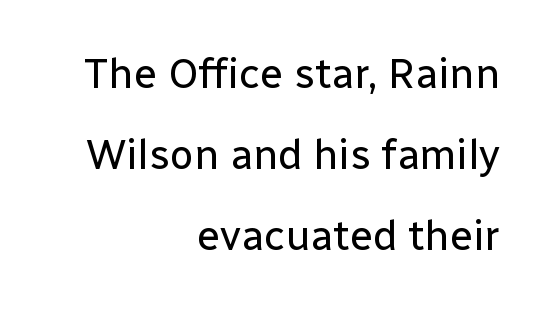
{"serif": "no", "italic": "no", "bold": "no", "weight": "regular", "width": "normal", "stroke_contrast": "low", "x_height": "medium", "monospaced": "no", "underline": "no", "align": "right", "line_spacing": "loose", "line_spacing_ratio": 1.93, "letter_spacing": "normal", "letter_spacing_em": 0.0, "glyph_px": 42}
